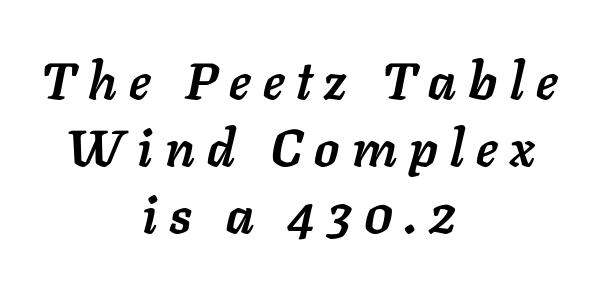
The image shows 51 px semibold type, italic (leaning right); set centered, normal line spacing (1.31x), unusually wide letter spacing (+0.24 em), not underlined; low stroke contrast and a medium x-height.
